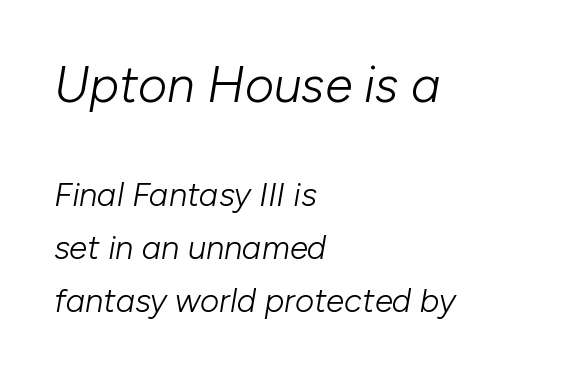
The image shows 50 px light type, italic (leaning right); set left-aligned, normal line spacing (1.6x), normal letter spacing, not underlined; the first (top) block is 1.52x larger; low stroke contrast and a medium x-height.
